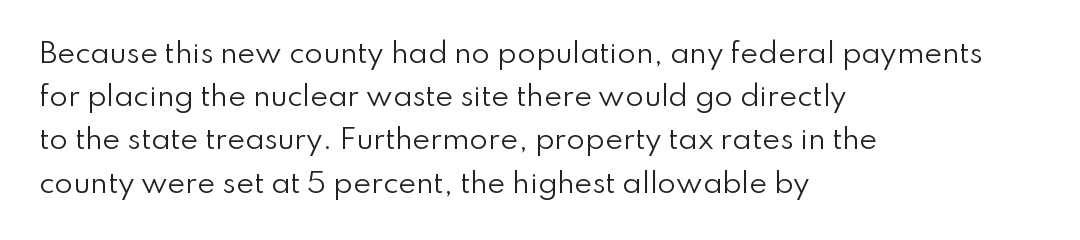
Posture: straight, roman, zero tilt. Notice how descenders clear the ascenders below comfortably — that's standard leading. Visually the block forms a straight wall on the left and a jagged coastline on the right. Descenders hang freely into open space. The type is set solid horizontally, with unmodified tracking. Heft: none added — not bold.
